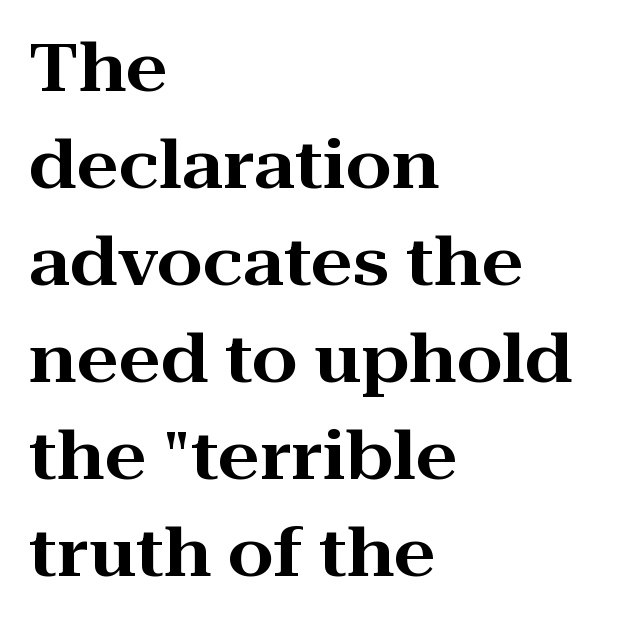
Where is the straight margin? On the left. The specimen omits any rule beneath the text block's lines. Note: serifs present on the glyphs. Every stem runs plumb, perpendicular to the baseline. The tracking reads as untouched default to a designer's eye. Varying glyph widths throughout — classic text-font behaviour.
